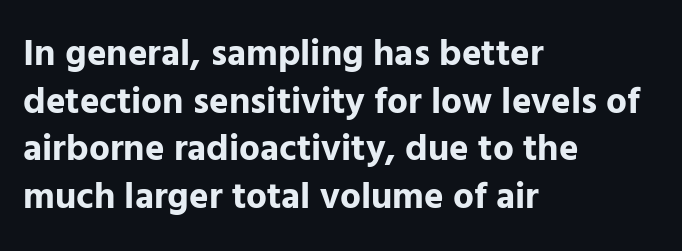
{"serif": "no", "italic": "no", "bold": "yes", "weight": "bold", "width": "normal", "stroke_contrast": "low", "x_height": "medium", "monospaced": "no", "underline": "no", "align": "left", "line_spacing": "normal", "line_spacing_ratio": 1.29, "letter_spacing": "normal", "letter_spacing_em": 0.0, "glyph_px": 37}
